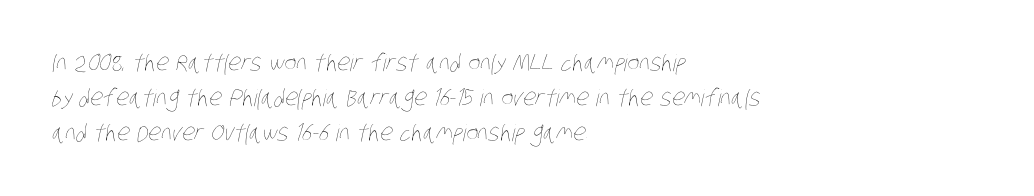
The image shows 23 px text type; set left-aligned, normal line spacing (1.52x), normal letter spacing, not underlined.
